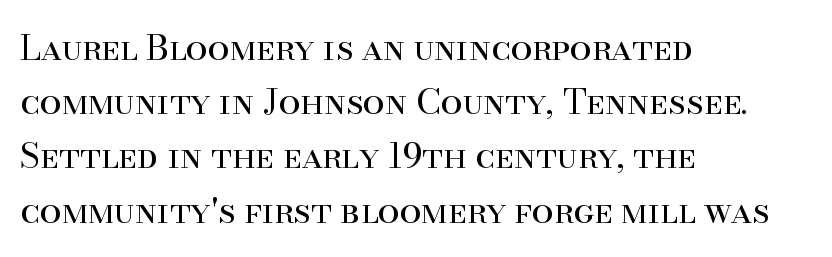
Q: Is the text bold? A: No.
Q: Is the text italic (slanted)? A: No, it is upright.
Q: Is the typeface a serif or a sans-serif typeface? A: Serif.
Q: Is the text underlined? A: No.
Q: How is the paragraph aligned? A: Left-aligned.
Q: Is the spacing between letters normal or unusually wide? A: Normal.
Q: Is the spacing between lines tight, normal or loose? A: Normal.
Q: Width (condensed, normal, or wide)? A: Normal.
Q: Stroke contrast? A: High.
Q: x-height? A: Small.
Q: Monospaced? A: No.
